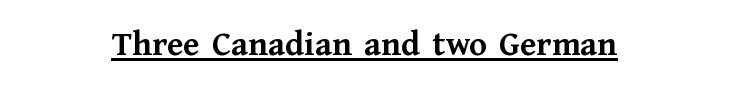
The axis of the letterforms is exactly vertical. Centered paragraph, ragged on both sides. A baseline rule has been typeset under these characters. Nothing unusual about the tracking: characters are spaced as the font intends. These lines carry a lot of weight — the face is fully bold.
